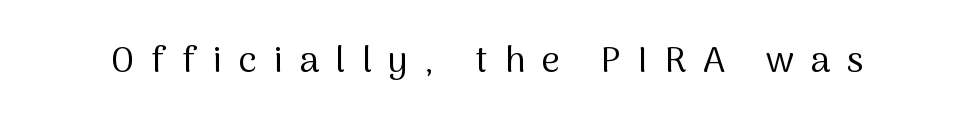
Quick note: not italic, upright. The font sits on the lighter half of the weight spectrum, regular included. The baseline area is clear. You could not count columns in this text — the font is proportionally spaced. Note: no serifs on the glyphs.
